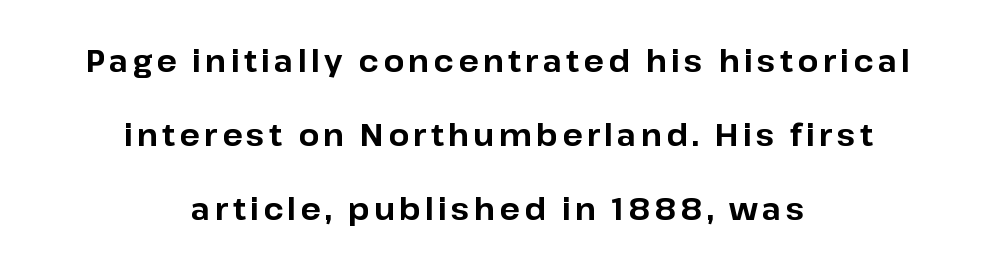
These lines are composed in type without serifs. The setting favours the middle, as headings and verse often do. Italic: no, the glyphs are upright roman. Pretty heavy lettering here — definitely bold. Each letter keeps its own natural width here, so spacing adapts to shape.
